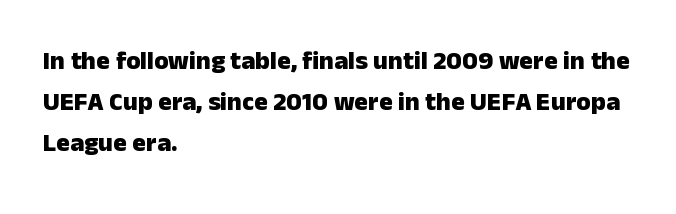
The image shows 26 px bold type, upright; set left-aligned, normal line spacing (1.58x), normal letter spacing, not underlined.
